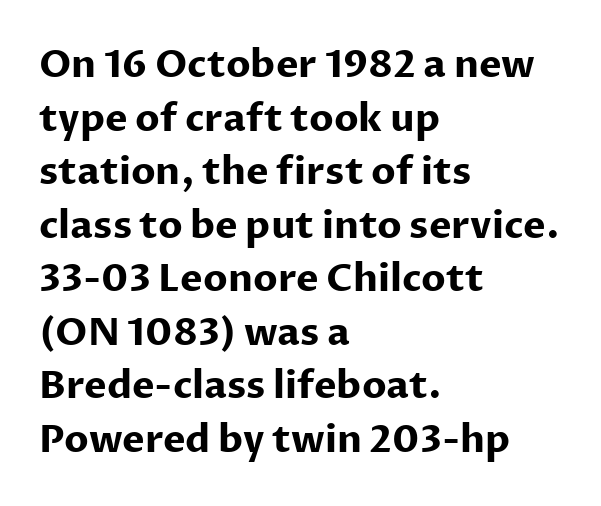
Q: Is the text bold? A: Yes.
Q: Is the text italic (slanted)? A: No, it is upright.
Q: Is the typeface a serif or a sans-serif typeface? A: Sans-serif.
Q: Is the text underlined? A: No.
Q: How is the paragraph aligned? A: Left-aligned.
Q: Is the spacing between letters normal or unusually wide? A: Normal.
Q: Is the spacing between lines tight, normal or loose? A: Normal.
Q: Width (condensed, normal, or wide)? A: Normal.
Q: Stroke contrast? A: Low.
Q: x-height? A: Medium.
Q: Monospaced? A: No.
